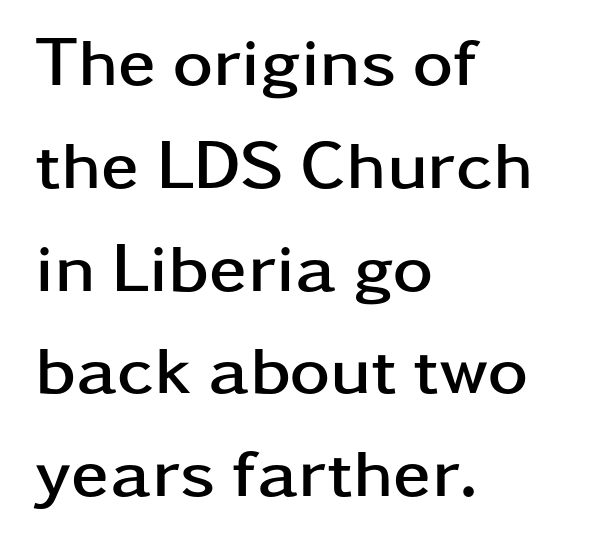
Q: Is the text bold? A: Yes.
Q: Is the text italic (slanted)? A: No, it is upright.
Q: Is the typeface a serif or a sans-serif typeface? A: Sans-serif.
Q: Is the text underlined? A: No.
Q: How is the paragraph aligned? A: Left-aligned.
Q: Is the spacing between letters normal or unusually wide? A: Normal.
Q: Is the spacing between lines tight, normal or loose? A: Normal.
Q: Width (condensed, normal, or wide)? A: Wide.
Q: Stroke contrast? A: Low.
Q: x-height? A: Medium.
Q: Monospaced? A: No.
